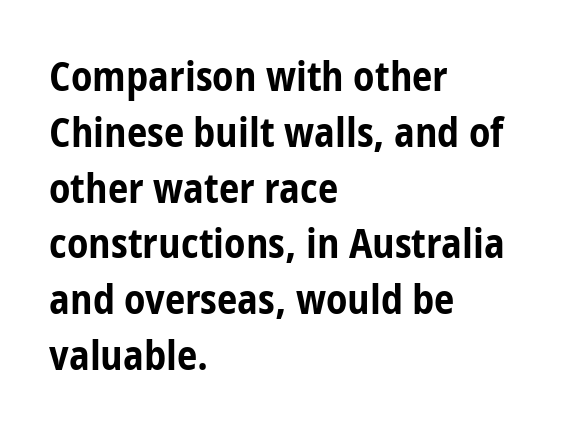
The image shows 41 px bold, condensed sans-serif type, upright; set left-aligned, normal line spacing (1.36x), normal letter spacing, not underlined; low stroke contrast and a medium x-height.
